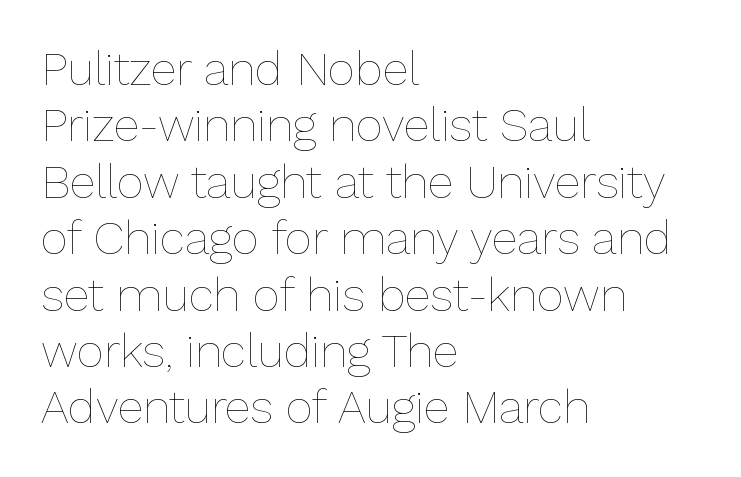
Vertical strokes here are truly vertical. This sample is left-justified, so line endings fall wherever the words run out. The weight would be labelled regular, book, light, or lighter still. Type without underlining. Caption: standard tracking, unaltered. Here the designer chose a conventional face with non-uniform glyph widths.
